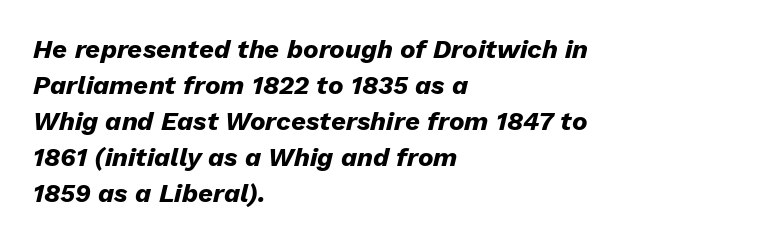
{"italic": "yes", "lean": "right", "slant_degrees": 13, "bold": "yes", "underline": "no", "align": "left", "line_spacing": "normal", "line_spacing_ratio": 1.38, "letter_spacing": "normal", "letter_spacing_em": 0.0, "glyph_px": 26}
